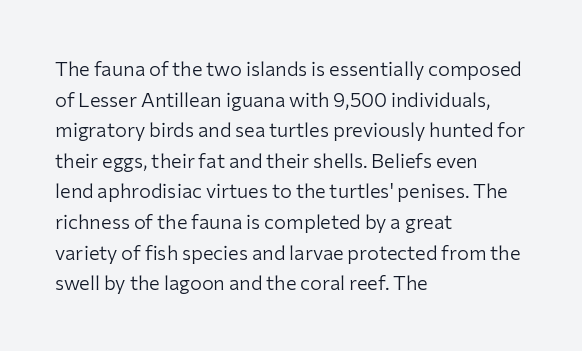
Q: Is the text bold? A: No.
Q: Is the text italic (slanted)? A: No, it is upright.
Q: Is the text underlined? A: No.
Q: How is the paragraph aligned? A: Left-aligned.
Q: Is the spacing between letters normal or unusually wide? A: Normal.
Q: Is the spacing between lines tight, normal or loose? A: Normal.
